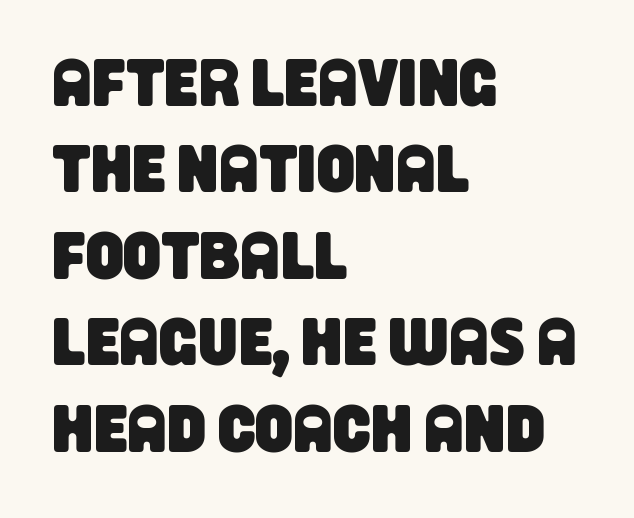
{"serif": "no", "width": "condensed", "stroke_contrast": "low", "x_height": "large", "monospaced": "no", "underline": "no", "align": "left", "line_spacing": "normal", "line_spacing_ratio": 1.29, "letter_spacing": "normal", "letter_spacing_em": 0.0, "glyph_px": 67}
